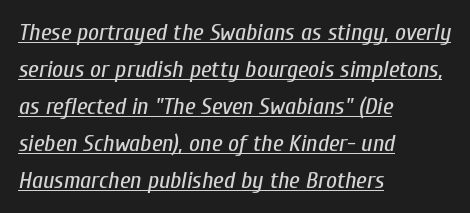
The space between consecutive lines is moderate. The typesetting does not lean heavy: it is not bold. Compared with typical body copy, the letter spacing here is the same. Reading down the block, your eye returns to a fixed left position each line. Notice how a bar underscores the lettering throughout. The font's italic variant was chosen for this text.
